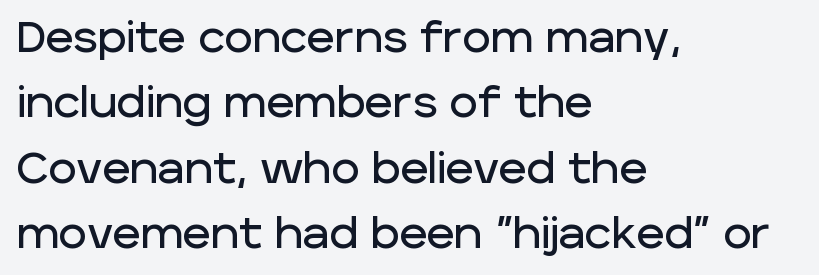
The image shows 43 px sans-serif type, upright; set left-aligned, normal line spacing (1.52x), normal letter spacing, not underlined; low stroke contrast and a large x-height.
